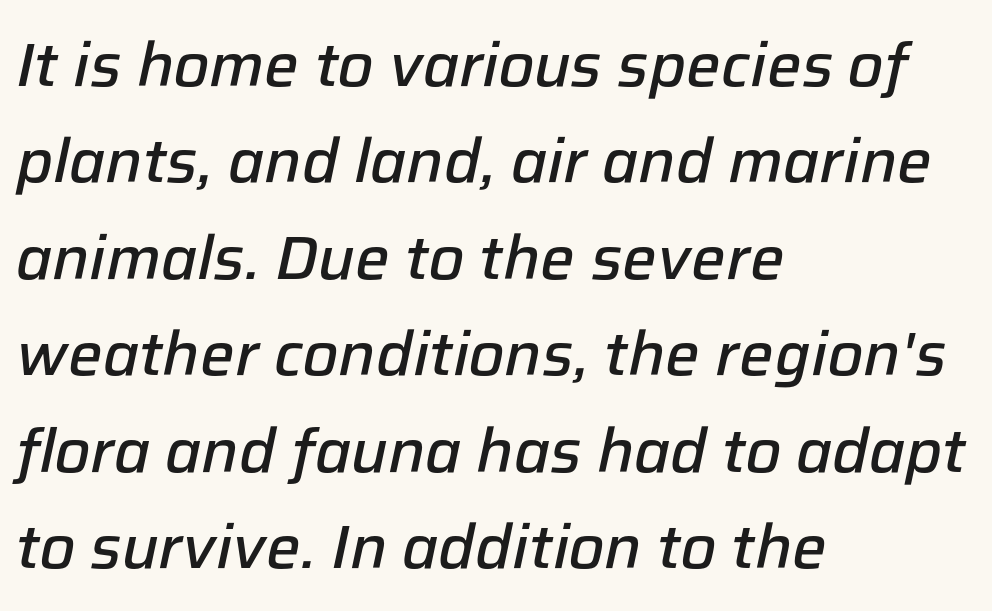
Horizontal bands of white between lines are of average thickness. The paragraph has a hard left edge and a soft right edge. A bare baseline throughout the passage. Here the designer chose a conventional face with non-uniform glyph widths.
